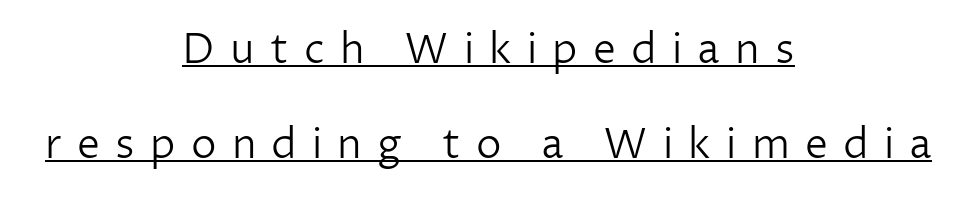
Q: Is the text bold? A: No.
Q: Is the text italic (slanted)? A: No, it is upright.
Q: Is the typeface a serif or a sans-serif typeface? A: Sans-serif.
Q: Is the text underlined? A: Yes.
Q: How is the paragraph aligned? A: Centered.
Q: Is the spacing between letters normal or unusually wide? A: Unusually wide.
Q: Is the spacing between lines tight, normal or loose? A: Loose.
Q: Width (condensed, normal, or wide)? A: Normal.
Q: Stroke contrast? A: Low.
Q: x-height? A: Medium.
Q: Monospaced? A: No.
